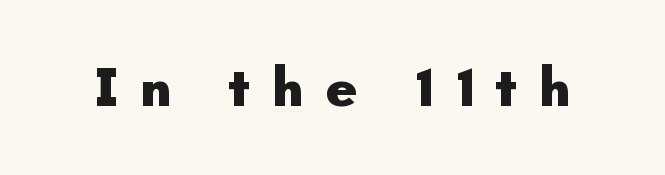
Q: Is the text bold? A: Yes.
Q: Is the text italic (slanted)? A: No, it is upright.
Q: Is the typeface a serif or a sans-serif typeface? A: Sans-serif.
Q: Is the text underlined? A: No.
Q: Is the spacing between letters normal or unusually wide? A: Unusually wide.
Q: Width (condensed, normal, or wide)? A: Normal.
Q: Stroke contrast? A: Low.
Q: x-height? A: Small.
Q: Monospaced? A: No.
